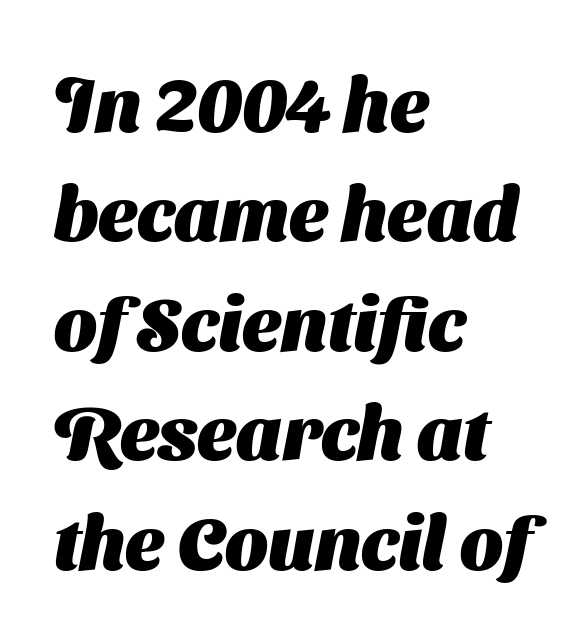
{"serif": "no", "bold": "yes", "weight": "heavy", "width": "normal", "stroke_contrast": "medium", "x_height": "medium", "monospaced": "no", "underline": "no", "align": "left", "line_spacing": "normal", "line_spacing_ratio": 1.46, "letter_spacing": "normal", "letter_spacing_em": 0.0, "glyph_px": 75}
